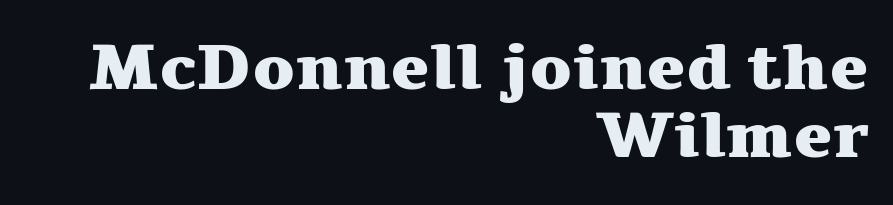
The image shows 65 px heavy, wide serif type, upright; set right-aligned, tight line spacing (1.05x), normal letter spacing, not underlined; medium stroke contrast and a medium x-height.
